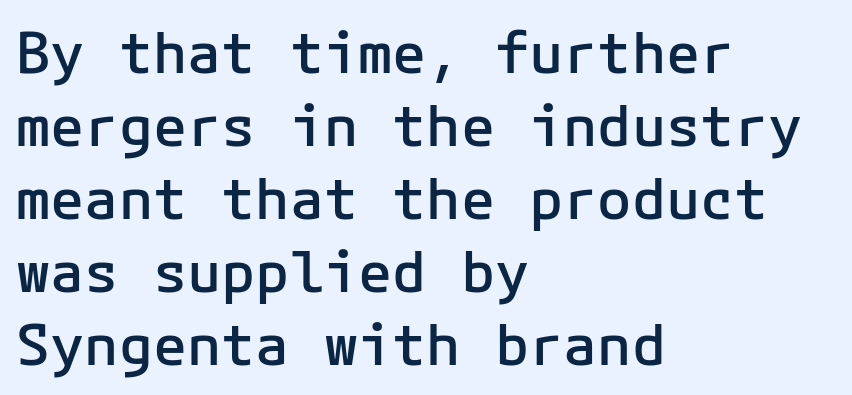
Q: Is the text bold? A: Semi-bold.
Q: Is the text italic (slanted)? A: No, it is upright.
Q: Is the typeface a serif or a sans-serif typeface? A: Sans-serif.
Q: Is the text underlined? A: No.
Q: How is the paragraph aligned? A: Left-aligned.
Q: Is the spacing between letters normal or unusually wide? A: Normal.
Q: Is the spacing between lines tight, normal or loose? A: Normal.
Q: Width (condensed, normal, or wide)? A: Normal.
Q: Stroke contrast? A: Low.
Q: x-height? A: Medium.
